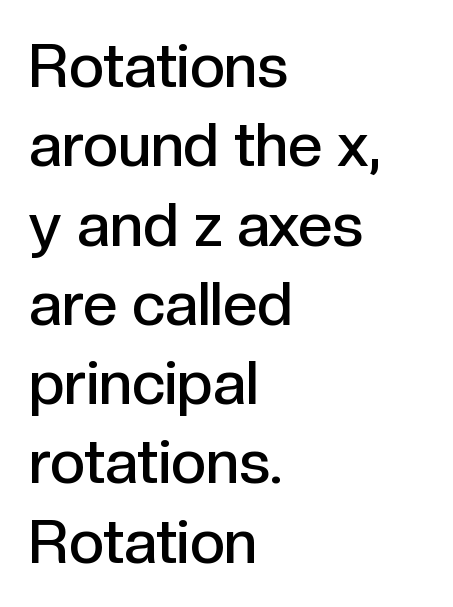
Q: Is the text bold? A: Semi-bold.
Q: Is the text italic (slanted)? A: No, it is upright.
Q: Is the typeface a serif or a sans-serif typeface? A: Sans-serif.
Q: Is the text underlined? A: No.
Q: How is the paragraph aligned? A: Left-aligned.
Q: Is the spacing between letters normal or unusually wide? A: Normal.
Q: Is the spacing between lines tight, normal or loose? A: Normal.
Q: Width (condensed, normal, or wide)? A: Normal.
Q: x-height? A: Medium.
Q: Monospaced? A: No.
